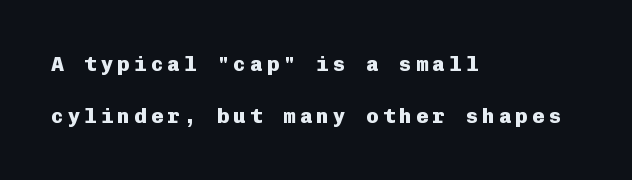
The image shows 21 px bold type, upright; set left-aligned, loose line spacing (2.46x), not underlined.
